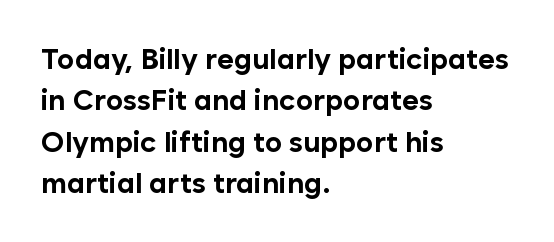
Q: Is the text bold? A: Yes.
Q: Is the text italic (slanted)? A: No, it is upright.
Q: Is the typeface a serif or a sans-serif typeface? A: Sans-serif.
Q: Is the text underlined? A: No.
Q: How is the paragraph aligned? A: Left-aligned.
Q: Is the spacing between letters normal or unusually wide? A: Normal.
Q: Is the spacing between lines tight, normal or loose? A: Normal.
Q: Width (condensed, normal, or wide)? A: Normal.
Q: Stroke contrast? A: Low.
Q: x-height? A: Medium.
Q: Monospaced? A: No.
